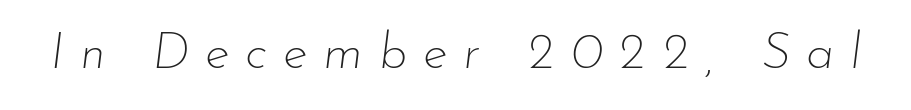
Q: Is the text bold? A: No.
Q: Is the text italic (slanted)? A: Yes, it leans right by about 7 degrees.
Q: Is the text underlined? A: No.
Q: Is the spacing between letters normal or unusually wide? A: Unusually wide.
Q: Width (condensed, normal, or wide)? A: Normal.
Q: Stroke contrast? A: Low.
Q: x-height? A: Small.
Q: Monospaced? A: No.
